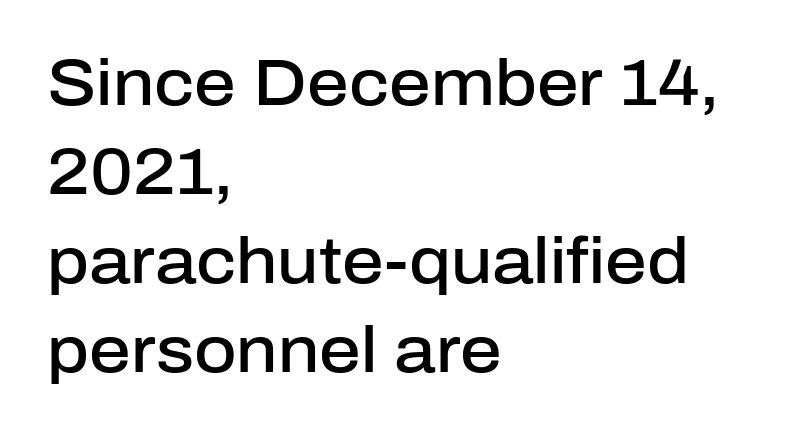
Q: Is the text bold? A: Semi-bold.
Q: Is the text italic (slanted)? A: No, it is upright.
Q: Is the typeface a serif or a sans-serif typeface? A: Sans-serif.
Q: Is the text underlined? A: No.
Q: How is the paragraph aligned? A: Left-aligned.
Q: Is the spacing between letters normal or unusually wide? A: Normal.
Q: Is the spacing between lines tight, normal or loose? A: Normal.
Q: Width (condensed, normal, or wide)? A: Normal.
Q: Stroke contrast? A: Low.
Q: x-height? A: Medium.
Q: Monospaced? A: No.
